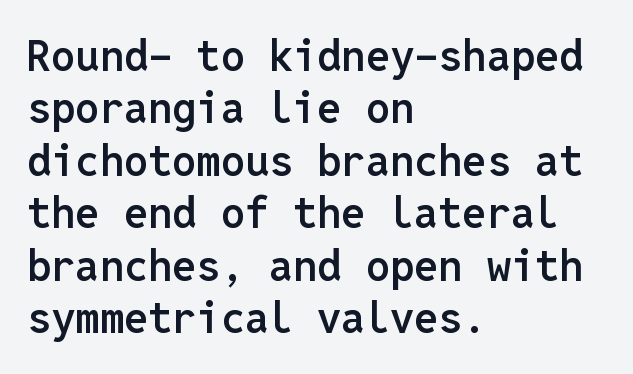
{"serif": "no", "italic": "no", "bold": "semi", "weight": "semibold", "width": "normal", "stroke_contrast": "low", "x_height": "medium", "monospaced": "yes", "underline": "no", "align": "left", "line_spacing_ratio": 1.22, "letter_spacing": "normal", "letter_spacing_em": 0.0, "glyph_px": 43}
